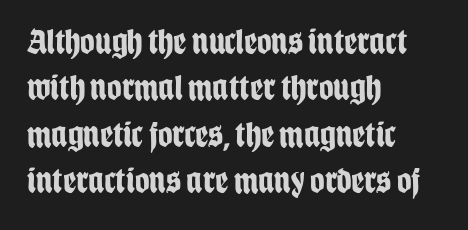
The image shows 36 px bold, condensed sans-serif type, upright; set left-aligned, normal line spacing (1.29x), normal letter spacing, not underlined; low stroke contrast and a large x-height.
